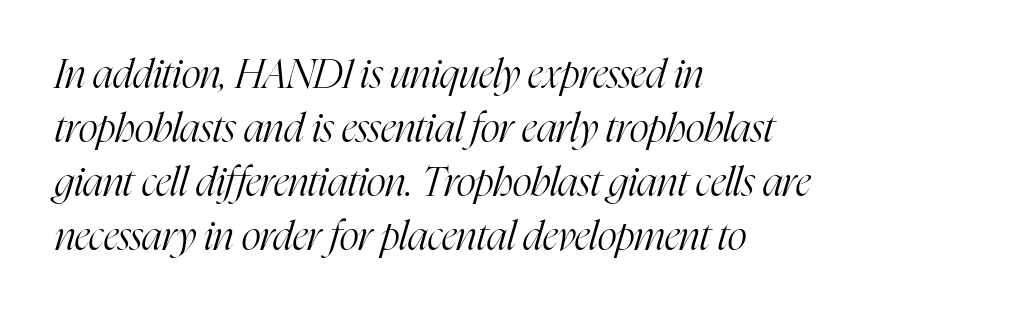
The image shows 41 px light, condensed serif type, italic (leaning right); set left-aligned, normal line spacing (1.32x), normal letter spacing, not underlined; high stroke contrast and a medium x-height.
